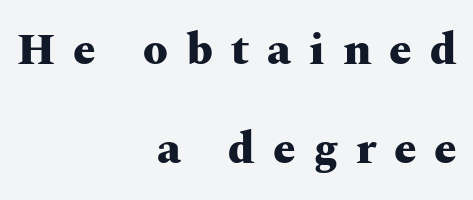
Q: Is the text bold? A: Yes.
Q: Is the text italic (slanted)? A: No, it is upright.
Q: Is the typeface a serif or a sans-serif typeface? A: Serif.
Q: Is the text underlined? A: No.
Q: How is the paragraph aligned? A: Right-aligned.
Q: Is the spacing between letters normal or unusually wide? A: Unusually wide.
Q: Is the spacing between lines tight, normal or loose? A: Loose.
Q: Width (condensed, normal, or wide)? A: Wide.
Q: Stroke contrast? A: Medium.
Q: x-height? A: Medium.
Q: Monospaced? A: No.
